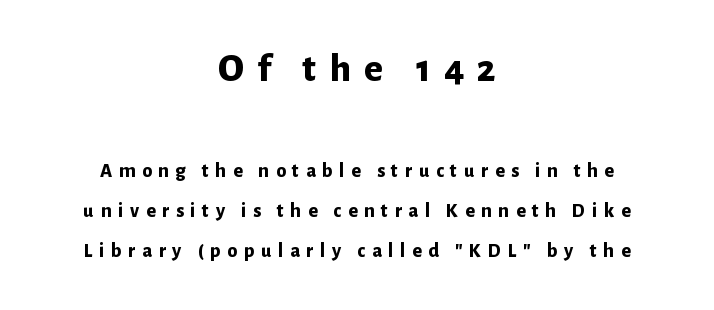
{"serif": "no", "italic": "no", "bold": "yes", "weight": "bold", "width": "normal", "stroke_contrast": "low", "x_height": "medium", "monospaced": "no", "underline": "no", "align": "center", "line_spacing": "loose", "line_spacing_ratio": 2.0, "letter_spacing": "wide", "letter_spacing_em": 0.33, "larger_block": "first", "size_ratio": 2.0, "glyph_px": 40}
